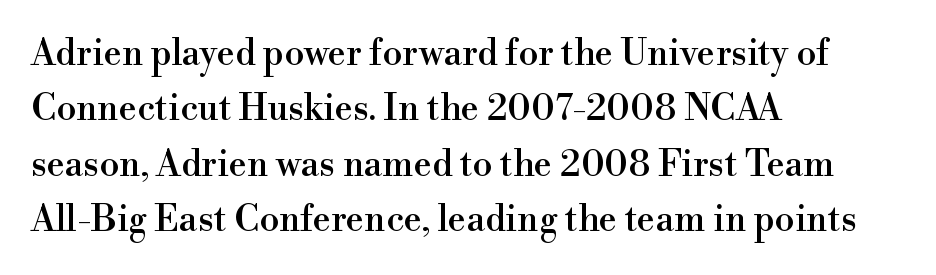
The baseline area is clear. Every row of glyphs begins at an identical x-position on the left. Normally led — the rows are evenly, conventionally spaced. Short note: letters normally spaced. This sample has the flowing, uneven cadence of proportional lettering.
